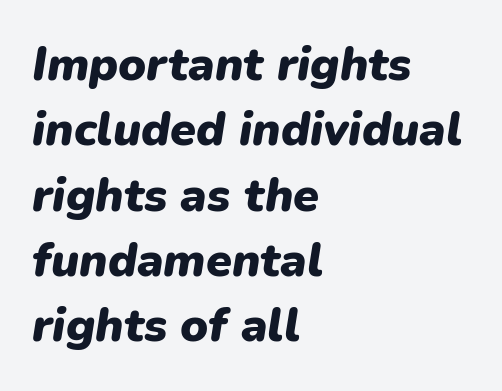
{"italic": "yes", "lean": "right", "slant_degrees": 9, "bold": "yes", "weight": "heavy", "width": "normal", "stroke_contrast": "low", "x_height": "medium", "monospaced": "no", "underline": "no", "align": "left", "line_spacing": "normal", "line_spacing_ratio": 1.39, "letter_spacing": "normal", "letter_spacing_em": 0.0, "glyph_px": 47}
